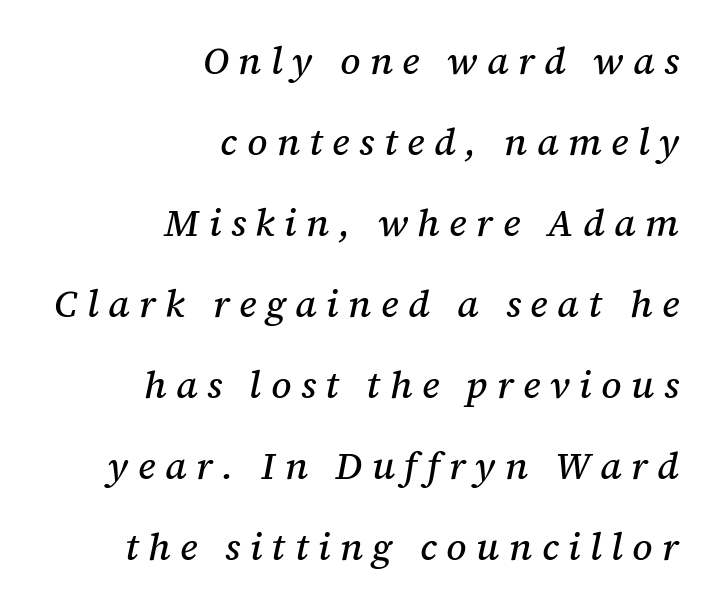
Q: Is the text italic (slanted)? A: Yes, it leans right by about 12 degrees.
Q: Is the typeface a serif or a sans-serif typeface? A: Serif.
Q: Is the text underlined? A: No.
Q: How is the paragraph aligned? A: Right-aligned.
Q: Is the spacing between letters normal or unusually wide? A: Unusually wide.
Q: Is the spacing between lines tight, normal or loose? A: Loose.
Q: Width (condensed, normal, or wide)? A: Normal.
Q: Stroke contrast? A: Medium.
Q: x-height? A: Medium.
Q: Monospaced? A: No.
